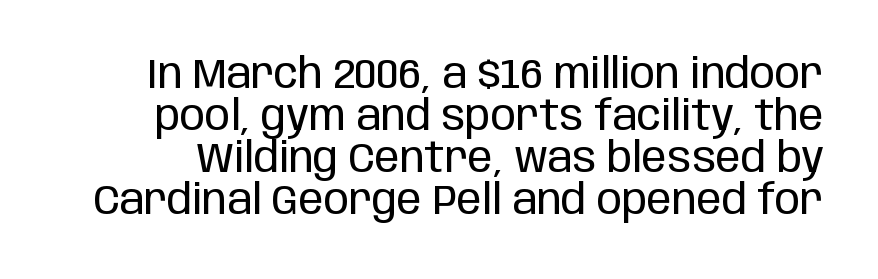
Q: Is the text bold? A: No.
Q: Is the text italic (slanted)? A: No, it is upright.
Q: Is the typeface a serif or a sans-serif typeface? A: Sans-serif.
Q: Is the text underlined? A: No.
Q: Is the spacing between letters normal or unusually wide? A: Normal.
Q: Is the spacing between lines tight, normal or loose? A: Tight.
Q: Width (condensed, normal, or wide)? A: Condensed.
Q: Stroke contrast? A: Low.
Q: x-height? A: Large.
Q: Monospaced? A: No.
